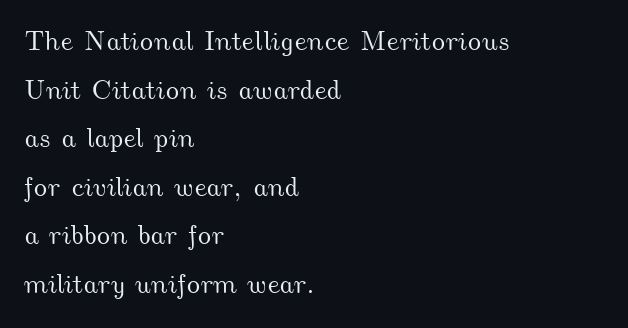
Q: Is the text underlined? A: No.
Q: How is the paragraph aligned? A: Left-aligned.
Q: Is the spacing between letters normal or unusually wide? A: Normal.
